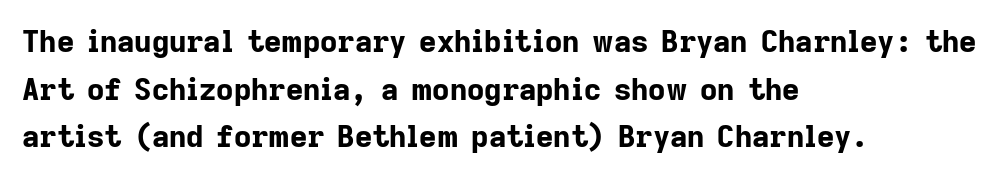
{"serif": "no", "italic": "no", "bold": "yes", "weight": "bold", "width": "normal", "stroke_contrast": "low", "x_height": "medium", "monospaced": "no", "underline": "no", "align": "left", "line_spacing": "normal", "line_spacing_ratio": 1.59, "letter_spacing": "normal", "letter_spacing_em": 0.0, "glyph_px": 30}
